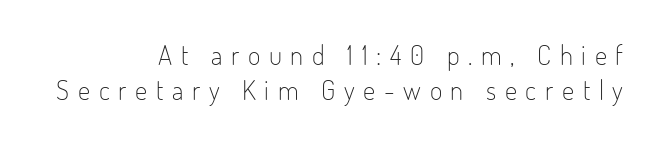
{"italic": "no", "bold": "no", "underline": "no", "align": "right", "line_spacing": "normal", "line_spacing_ratio": 1.31, "letter_spacing": "wide", "letter_spacing_em": 0.32, "glyph_px": 27}
